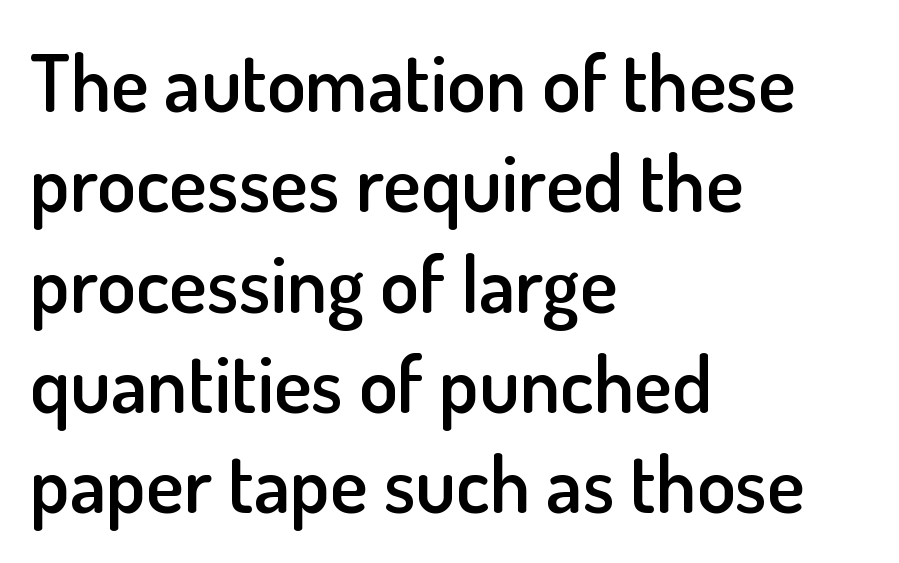
{"serif": "no", "italic": "no", "bold": "semi", "weight": "semibold", "width": "normal", "stroke_contrast": "low", "x_height": "small", "monospaced": "no", "underline": "no", "align": "left", "line_spacing": "normal", "line_spacing_ratio": 1.27, "letter_spacing": "normal", "letter_spacing_em": 0.0, "glyph_px": 79}
